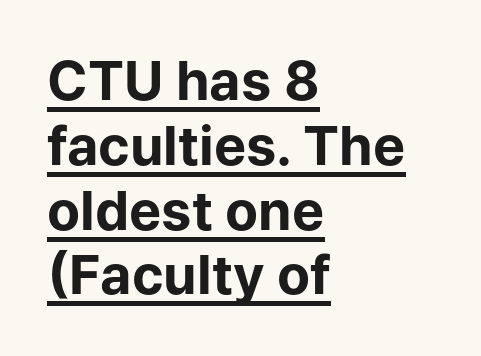
The face used here is rendered with its standard letterfit. Character widths vary here, with narrow letters taking less room than wide ones. These lines are composed in type without serifs. Underlining? Definitely there. Students, this is bold: see how much ink each stroke carries. The setting favours the left margin, as ordinary paragraphs usually do.
